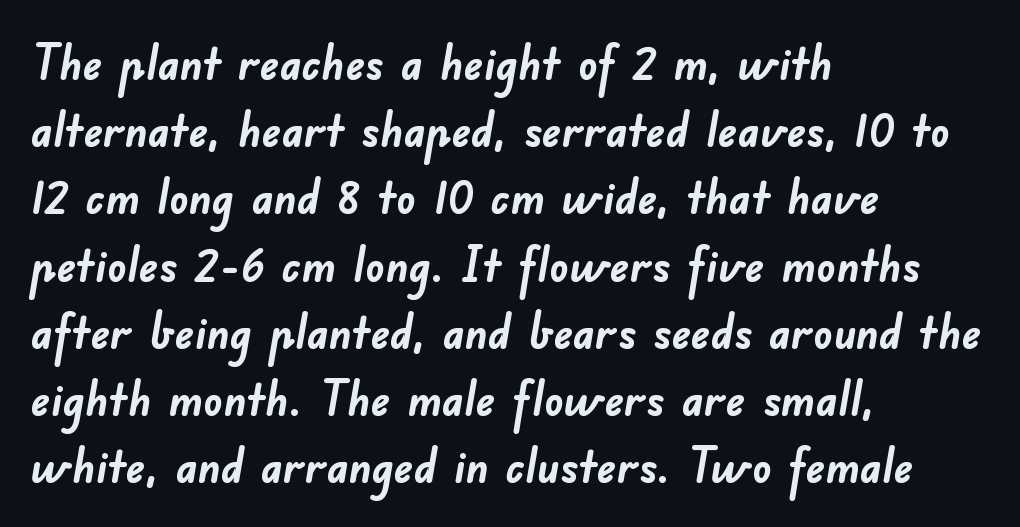
Q: Is the text bold? A: Yes.
Q: Is the typeface a serif or a sans-serif typeface? A: Sans-serif.
Q: Is the text underlined? A: No.
Q: How is the paragraph aligned? A: Left-aligned.
Q: Is the spacing between letters normal or unusually wide? A: Normal.
Q: Is the spacing between lines tight, normal or loose? A: Normal.
Q: Width (condensed, normal, or wide)? A: Normal.
Q: Stroke contrast? A: Low.
Q: x-height? A: Small.
Q: Monospaced? A: No.
